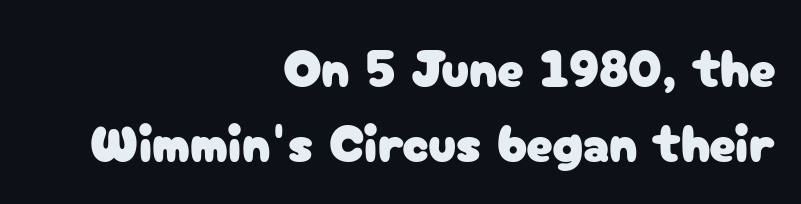
Looks like regular typesetting: each glyph gets only the width it needs. All the whitespace from short lines collects on the left. Grotesque or geometric, the face here clearly has no serifs. Any mark beneath the type? The region is blank. The font's upright variant was chosen for this text.
